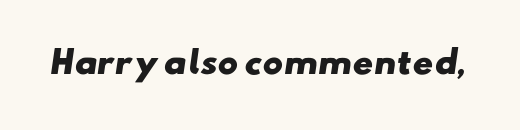
Nobody drew a line under any word here. These lines are rendered in a variable-pitch font. Short note: letters normally spaced. Thick stems and heavy bowls — unmistakably bold.
